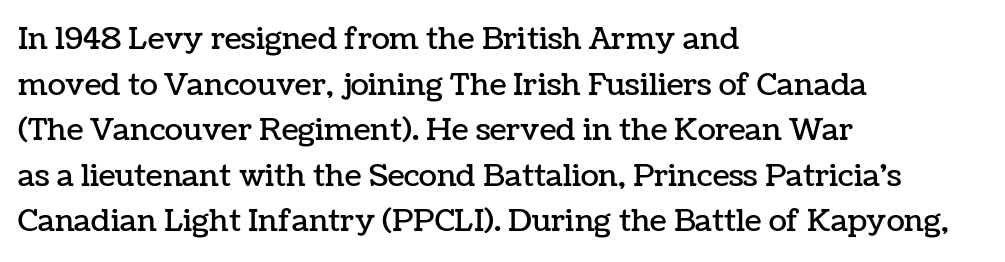
{"italic": "no", "width": "normal", "stroke_contrast": "low", "x_height": "medium", "monospaced": "no", "underline": "no", "align": "left", "line_spacing": "normal", "line_spacing_ratio": 1.52, "letter_spacing": "normal", "letter_spacing_em": 0.0, "glyph_px": 30}
